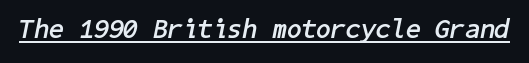
The image shows 27 px bold type, italic (leaning right); set normal letter spacing, underlined.
